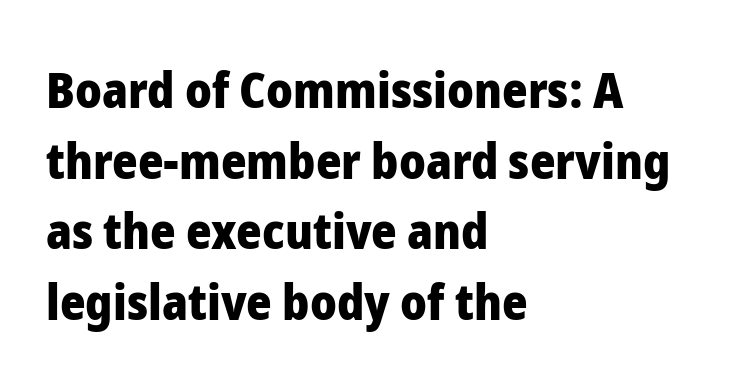
The image shows 49 px heavy sans-serif type, upright; set left-aligned, normal line spacing (1.44x), normal letter spacing, not underlined; low stroke contrast and a medium x-height.
